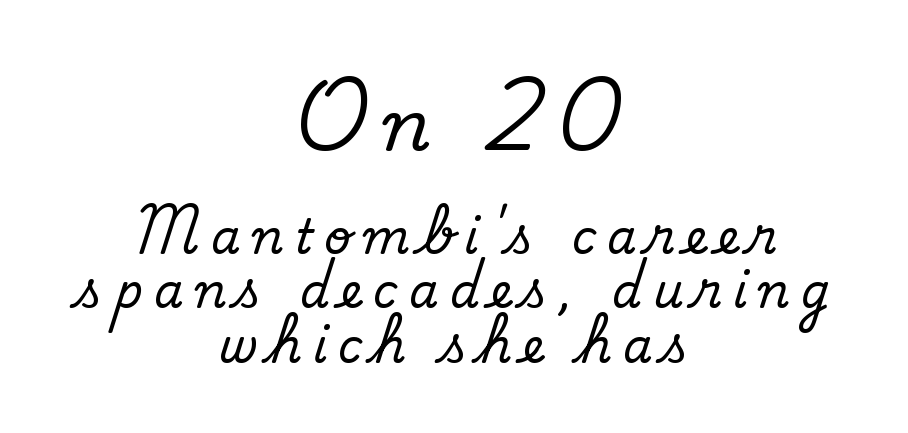
{"serif": "no", "bold": "no", "weight": "regular", "width": "normal", "stroke_contrast": "low", "x_height": "small", "monospaced": "no", "underline": "no", "align": "center", "line_spacing": "tight", "line_spacing_ratio": 1.15, "letter_spacing": "wide", "letter_spacing_em": 0.24, "larger_block": "first", "size_ratio": 1.51, "glyph_px": 71}
